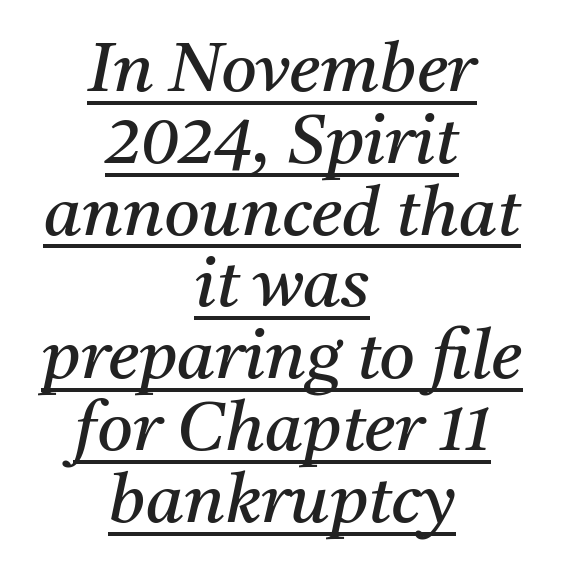
{"serif": "yes", "italic": "yes", "lean": "right", "slant_degrees": 11, "bold": "no", "weight": "regular", "width": "normal", "stroke_contrast": "medium", "x_height": "medium", "monospaced": "no", "underline": "yes", "align": "center", "line_spacing": "tight", "line_spacing_ratio": 1.04, "letter_spacing": "normal", "letter_spacing_em": 0.0, "glyph_px": 69}
